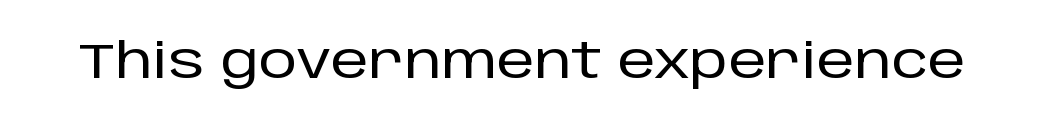
The image shows 48 px sans-serif type, upright; set normal letter spacing, not underlined; low stroke contrast and a large x-height.
